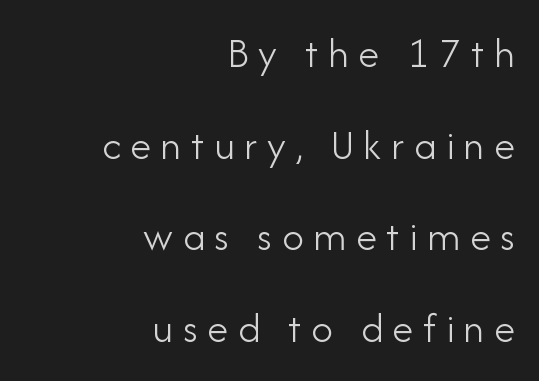
Think of a printed novel: that variable character pitch is what you see here. The compositor pushed each line to the right boundary. You could only call the tracking loose — the letters float apart. What's the leading like? Stretched, with rows far apart. This is the regular roman posture of the typeface.
